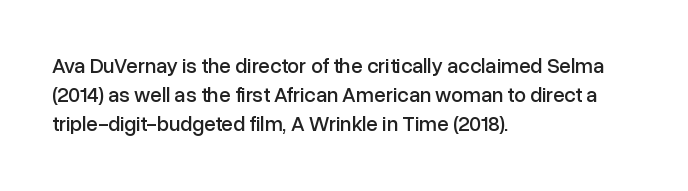
{"italic": "no", "underline": "no", "align": "left", "line_spacing": "normal", "line_spacing_ratio": 1.38, "letter_spacing": "normal", "letter_spacing_em": 0.0, "glyph_px": 21}
